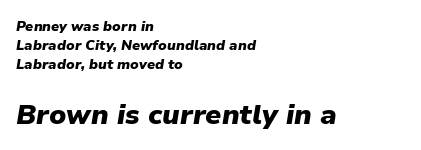
The image shows 28 px heavy type, italic (leaning right); set left-aligned, normal line spacing (1.34x), normal letter spacing, not underlined; the second (bottom) block is 2.0x larger; low stroke contrast and a medium x-height.
